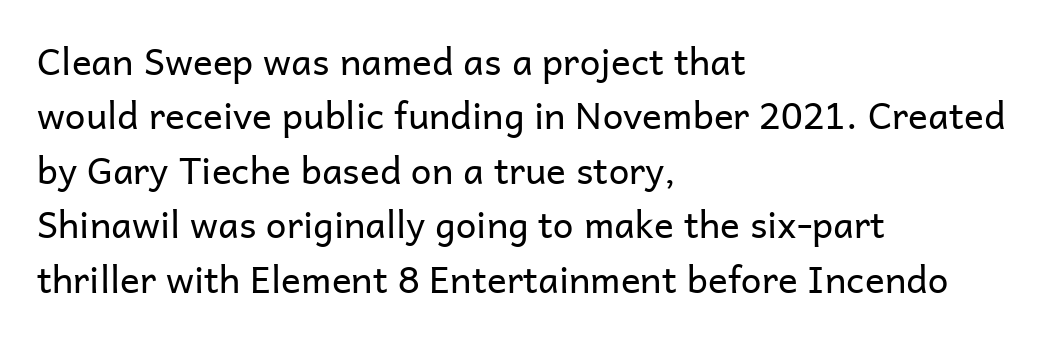
{"serif": "no", "italic": "no", "bold": "no", "weight": "regular", "width": "normal", "stroke_contrast": "low", "x_height": "medium", "monospaced": "no", "underline": "no", "align": "left", "line_spacing": "normal", "line_spacing_ratio": 1.47, "letter_spacing": "normal", "letter_spacing_em": 0.0, "glyph_px": 37}
